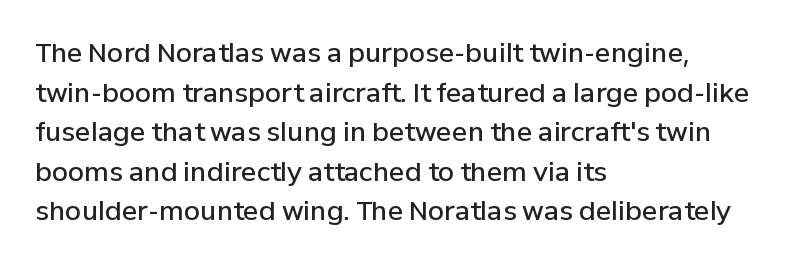
If you measured baseline to baseline, you'd find a middling distance. The typesetting leans somewhat heavy: a semibold. Which margin do the lines hug? The left one — the right edge is uneven. The font's upright variant was chosen for this text.
